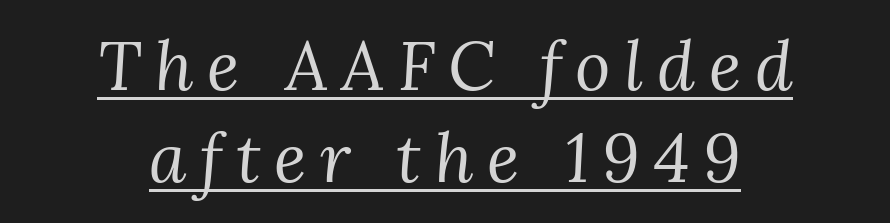
{"serif": "yes", "italic": "yes", "lean": "right", "slant_degrees": 3, "bold": "no", "weight": "regular", "width": "normal", "stroke_contrast": "medium", "x_height": "medium", "monospaced": "no", "underline": "yes", "align": "center", "line_spacing": "normal", "line_spacing_ratio": 1.36, "letter_spacing": "wide", "letter_spacing_em": 0.2, "glyph_px": 68}
